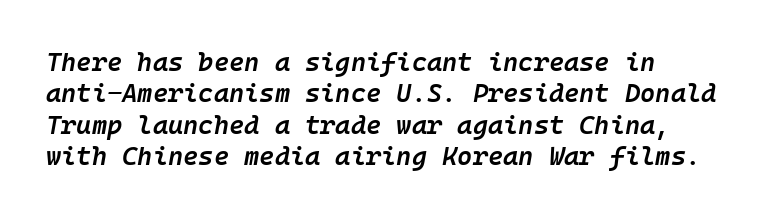
The image shows 26 px text type, italic (leaning right); set left-aligned, line spacing 1.21x, normal letter spacing, not underlined.
